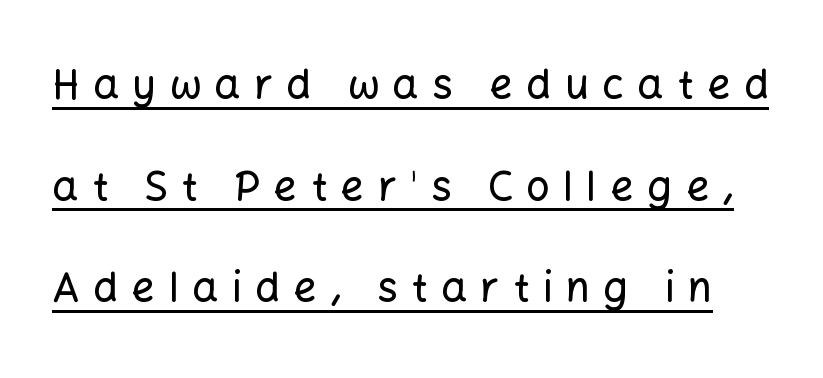
The image shows 41 px sans-serif type, upright; set loose line spacing (2.48x), unusually wide letter spacing (+0.33 em), underlined; low stroke contrast and a medium x-height.
